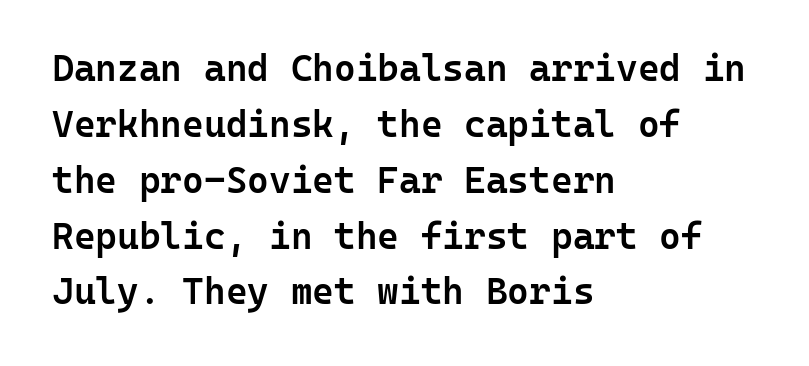
The image shows 37 px semibold sans-serif type, upright, monospaced; set left-aligned, normal line spacing (1.51x), normal letter spacing, not underlined; low stroke contrast and a medium x-height.
